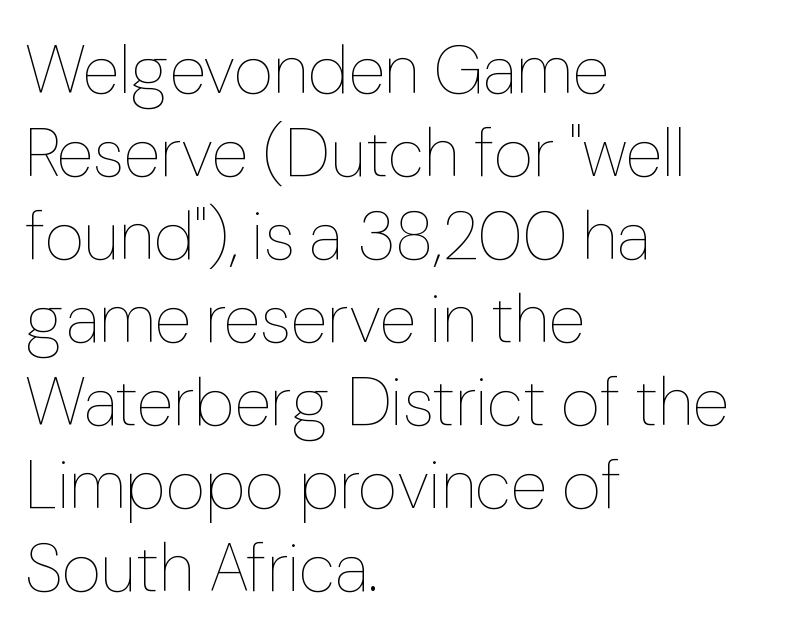
{"italic": "no", "bold": "no", "weight": "thin", "width": "normal", "stroke_contrast": "low", "x_height": "medium", "monospaced": "no", "underline": "no", "align": "left", "line_spacing_ratio": 1.22, "letter_spacing": "normal", "letter_spacing_em": 0.0, "glyph_px": 68}
